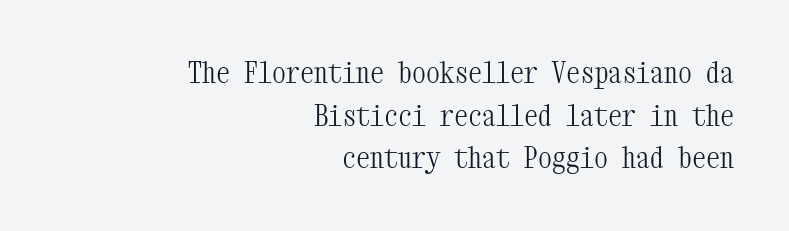
{"serif": "yes", "italic": "no", "bold": "no", "weight": "light", "width": "condensed", "stroke_contrast": "medium", "x_height": "medium", "monospaced": "yes", "underline": "no", "align": "right", "line_spacing": "normal", "line_spacing_ratio": 1.52, "letter_spacing": "normal", "letter_spacing_em": 0.0, "glyph_px": 28}
